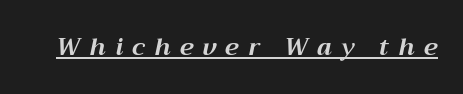
Q: Is the text bold? A: Yes.
Q: Is the text italic (slanted)? A: Yes, it leans right by about 12 degrees.
Q: Is the text underlined? A: Yes.
Q: Is the spacing between letters normal or unusually wide? A: Unusually wide.
